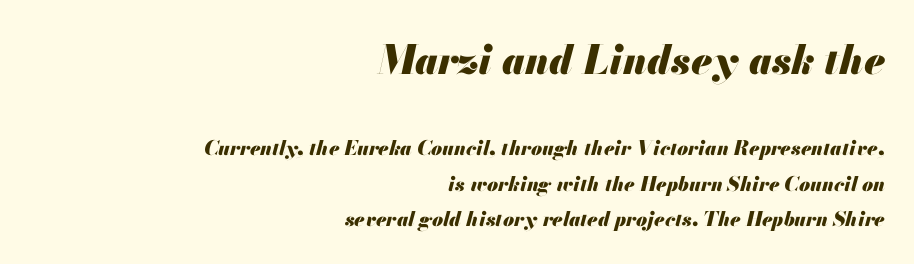
Q: Is the text bold? A: Yes.
Q: Is the text italic (slanted)? A: Yes, it leans right by about 13 degrees.
Q: Is the text underlined? A: No.
Q: How is the paragraph aligned? A: Right-aligned.
Q: Is the spacing between letters normal or unusually wide? A: Normal.
Q: Which block of text is set in a larger size, the first (top) or the second (bottom)? A: The first (top) one.
Q: Width (condensed, normal, or wide)? A: Normal.
Q: Stroke contrast? A: Medium.
Q: x-height? A: Small.
Q: Monospaced? A: No.
